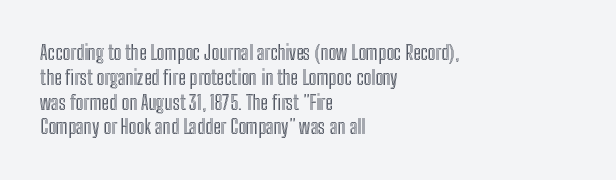
The image shows 20 px text type, upright; set left-aligned, line spacing 1.24x, normal letter spacing, not underlined.
